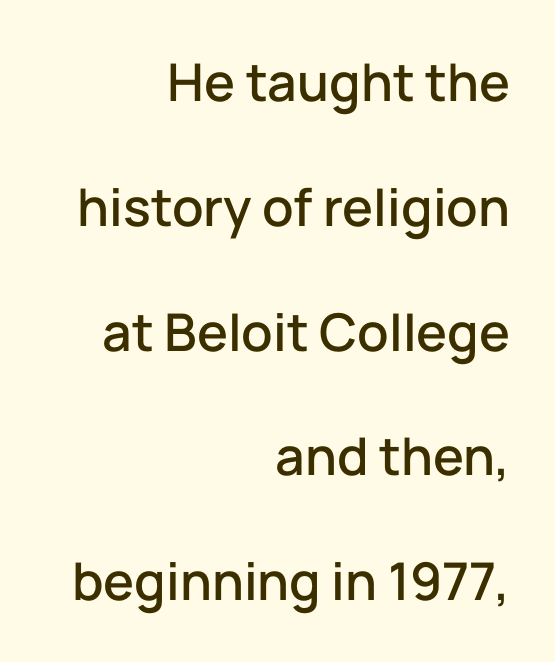
The type family on display is of the sans-serif kind. The axis of the letterforms is exactly vertical. Short and long lines alike share a common ending point at right. There is no visible air inserted between adjacent glyphs. In terms of leading, this rendering errs on the spacious side.
